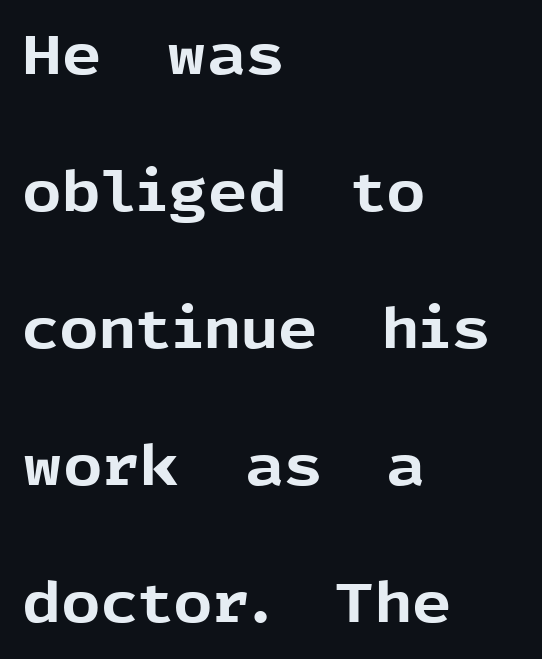
Look at the bottom of the vertical strokes: they stop flat, with no serifs. Notice how the passage keeps a crisp vertical edge on the left only. The block of text is sparse from top to bottom, with ample space between rows. Think of a printed novel: that variable character pitch is what you see here. Compared with an ordinary text face, these strokes are far heavier — a full bold. Underline: absent.
